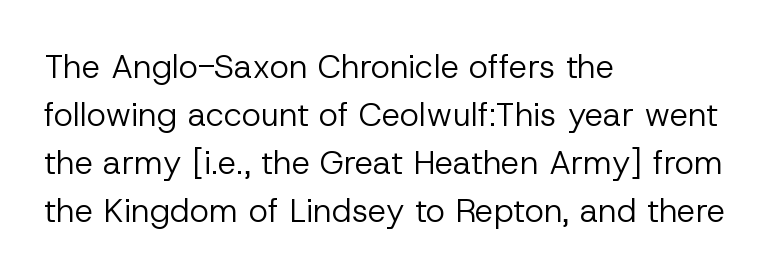
Casual observation: everything's shoved over to the left. Classification — sans serif. The typography opts for an upright posture over an oblique one. Here the designer chose a conventional face with non-uniform glyph widths. The rendering uses a moderate line-height, typical for paragraphs.
